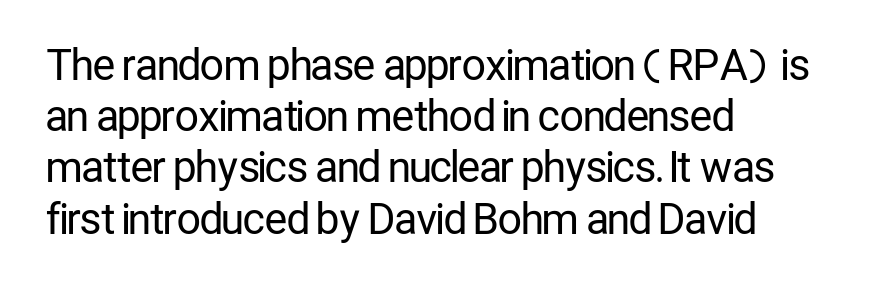
The image shows 42 px regular-weight, condensed sans-serif type, upright; set left-aligned, line spacing 1.22x, normal letter spacing, not underlined; low stroke contrast and a medium x-height.
